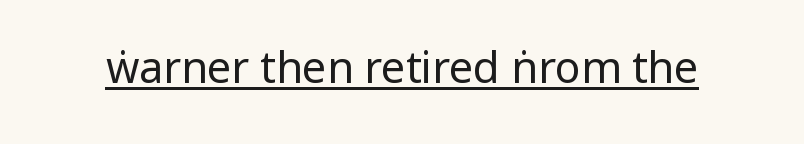
Q: Is the text bold? A: No.
Q: Is the text italic (slanted)? A: No, it is upright.
Q: Is the typeface a serif or a sans-serif typeface? A: Sans-serif.
Q: Is the text underlined? A: Yes.
Q: Is the spacing between letters normal or unusually wide? A: Normal.
Q: Width (condensed, normal, or wide)? A: Condensed.
Q: Stroke contrast? A: Low.
